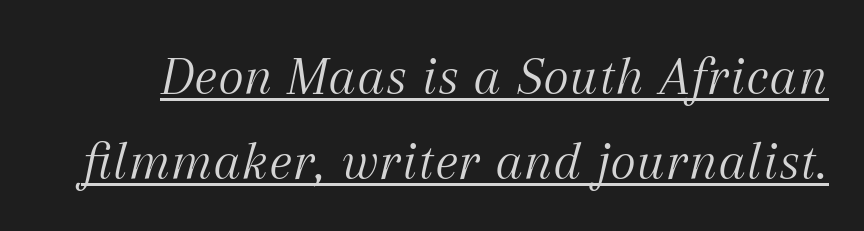
{"serif": "yes", "italic": "yes", "lean": "right", "slant_degrees": 12, "bold": "no", "weight": "light", "width": "normal", "stroke_contrast": "medium", "x_height": "medium", "monospaced": "no", "underline": "yes", "line_spacing": "normal", "line_spacing_ratio": 1.52, "letter_spacing": "normal", "letter_spacing_em": 0.0, "glyph_px": 56}
